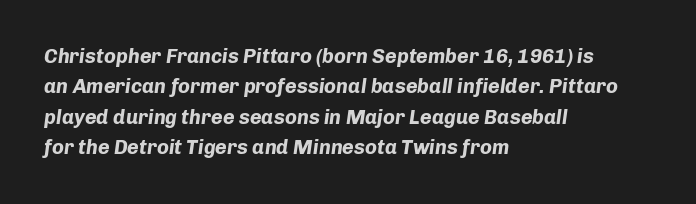
The image shows 20 px bold type, italic (leaning right); set left-aligned, normal line spacing (1.52x), normal letter spacing, not underlined.
